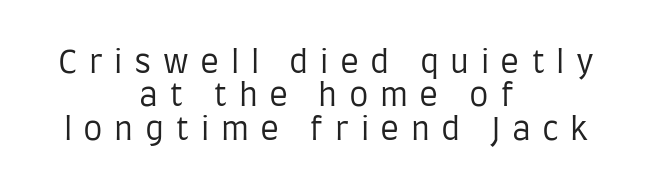
Characters remain perfectly vertical along every line. The lines are quadded center. Stems and bowls with no extra thickness — not bold. The font family rendered here belongs to the sans-serif group. This sample has the flowing, uneven cadence of proportional lettering.
